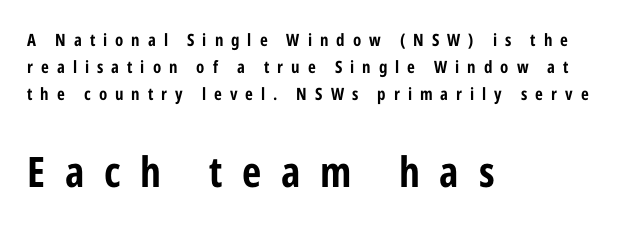
The image shows 42 px condensed sans-serif type, upright; set left-aligned, normal line spacing (1.6x), unusually wide letter spacing (+0.47 em), not underlined; the second (bottom) block is 2.47x larger; low stroke contrast and a medium x-height.
